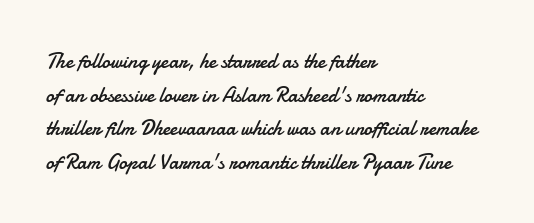
{"bold": "no", "underline": "no", "align": "left", "line_spacing": "normal", "line_spacing_ratio": 1.6, "letter_spacing": "normal", "letter_spacing_em": 0.0, "glyph_px": 21}
